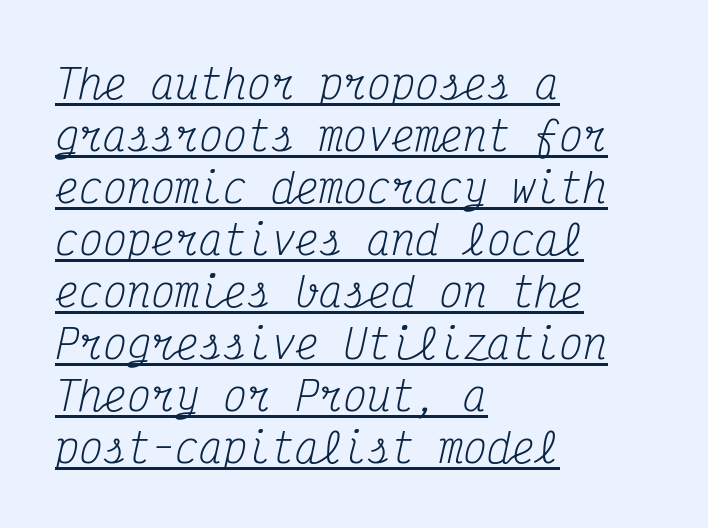
Q: Is the text bold? A: No.
Q: Is the text italic (slanted)? A: Yes, it leans right by about 12 degrees.
Q: Is the typeface a serif or a sans-serif typeface? A: Serif.
Q: Is the text underlined? A: Yes.
Q: How is the paragraph aligned? A: Left-aligned.
Q: Is the spacing between letters normal or unusually wide? A: Normal.
Q: Is the spacing between lines tight, normal or loose? A: Normal.
Q: Width (condensed, normal, or wide)? A: Condensed.
Q: Stroke contrast? A: Medium.
Q: x-height? A: Medium.
Q: Monospaced? A: Yes.
